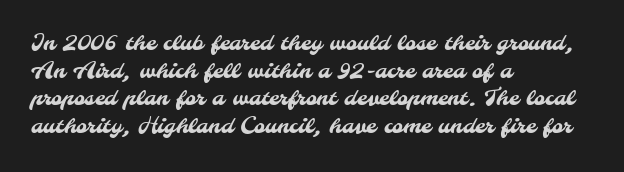
Q: Is the text underlined? A: No.
Q: How is the paragraph aligned? A: Left-aligned.
Q: Is the spacing between letters normal or unusually wide? A: Normal.
Q: Is the spacing between lines tight, normal or loose? A: Normal.
